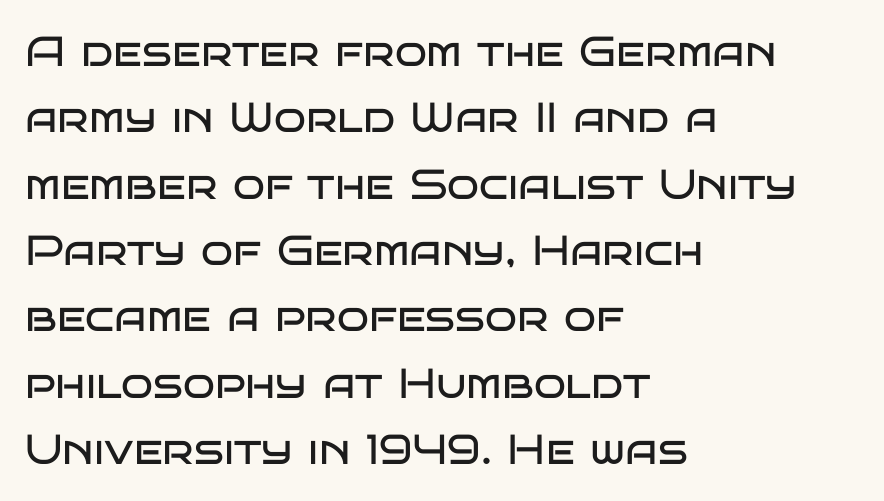
{"serif": "no", "italic": "no", "bold": "no", "weight": "regular", "width": "wide", "stroke_contrast": "low", "x_height": "large", "monospaced": "no", "underline": "no", "align": "left", "line_spacing": "normal", "line_spacing_ratio": 1.58, "letter_spacing": "normal", "letter_spacing_em": 0.0, "glyph_px": 42}
